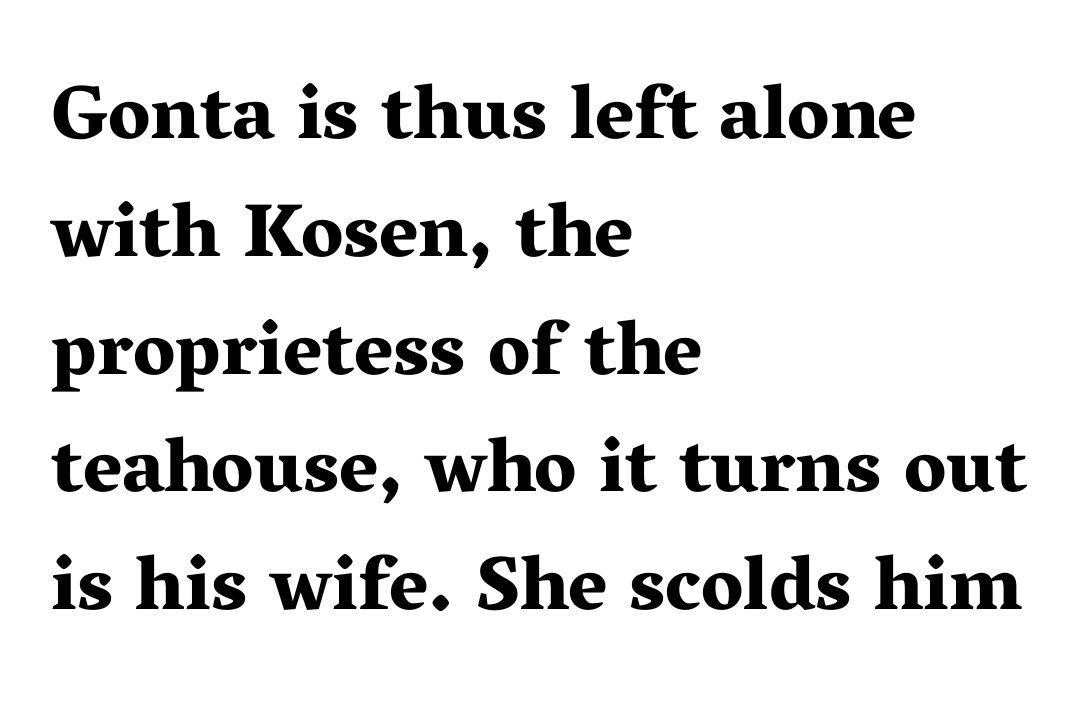
Q: Is the text bold? A: Yes.
Q: Is the text italic (slanted)? A: No, it is upright.
Q: Is the typeface a serif or a sans-serif typeface? A: Serif.
Q: Is the text underlined? A: No.
Q: How is the paragraph aligned? A: Left-aligned.
Q: Is the spacing between letters normal or unusually wide? A: Normal.
Q: Is the spacing between lines tight, normal or loose? A: Normal.
Q: Width (condensed, normal, or wide)? A: Wide.
Q: Stroke contrast? A: Medium.
Q: x-height? A: Medium.
Q: Monospaced? A: No.
